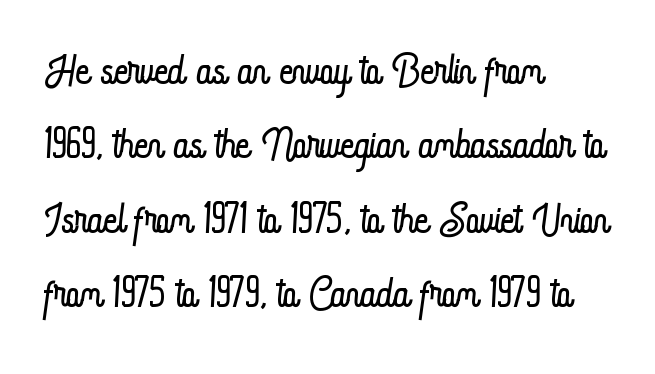
{"bold": "no", "weight": "light", "width": "condensed", "stroke_contrast": "low", "x_height": "small", "monospaced": "no", "underline": "no", "align": "left", "line_spacing": "normal", "line_spacing_ratio": 1.26, "letter_spacing": "normal", "letter_spacing_em": 0.0, "glyph_px": 59}
